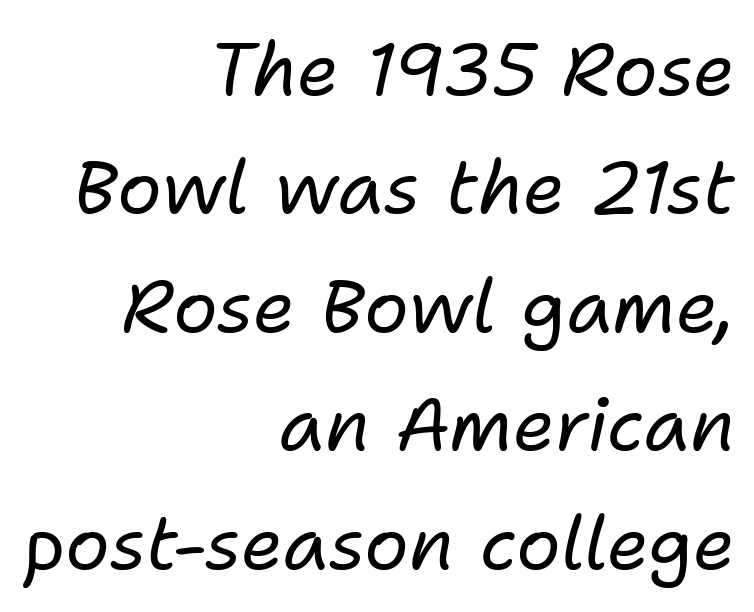
Where is the straight margin? On the right. Leading: standard. Varying glyph widths throughout — classic text-font behaviour. Nothing heavy about these letters — not bold at all. Underline: absent. No extra tracking has been applied to these lines.
